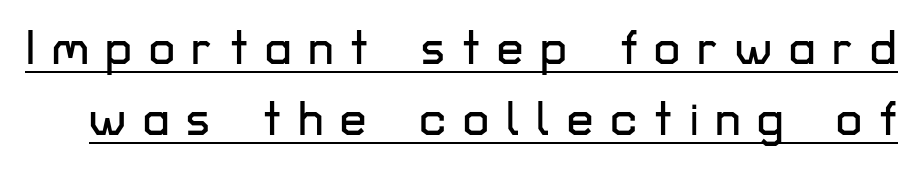
{"serif": "no", "italic": "no", "width": "normal", "stroke_contrast": "low", "x_height": "medium", "monospaced": "no", "underline": "yes", "line_spacing": "normal", "line_spacing_ratio": 1.51, "letter_spacing": "wide", "letter_spacing_em": 0.36, "glyph_px": 47}
